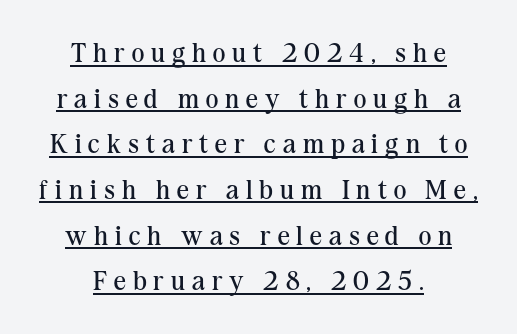
Q: Is the text bold? A: No.
Q: Is the text italic (slanted)? A: No, it is upright.
Q: Is the text underlined? A: Yes.
Q: How is the paragraph aligned? A: Centered.
Q: Is the spacing between letters normal or unusually wide? A: Unusually wide.
Q: Is the spacing between lines tight, normal or loose? A: Normal.
